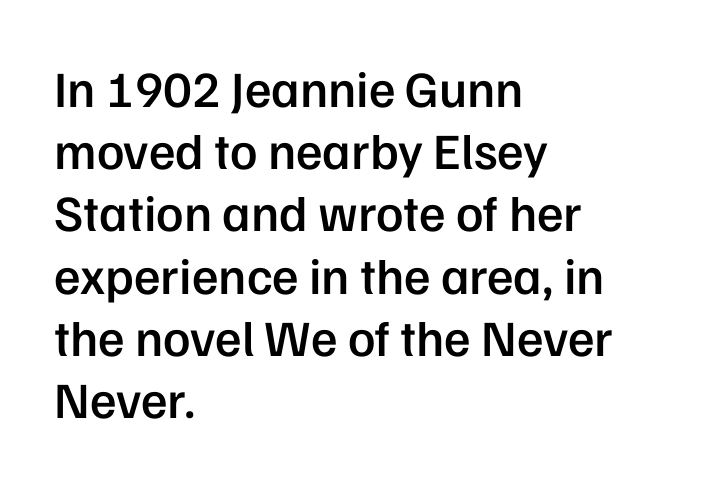
Note the varied advance widths — an 'i' is clearly narrower than an 'm'. You can tell from the bare stems that sans-serif type was used. Descender tails drop into unmarked territory. Every stem runs plumb, perpendicular to the baseline. The paragraph has a hard left edge and a soft right edge.
